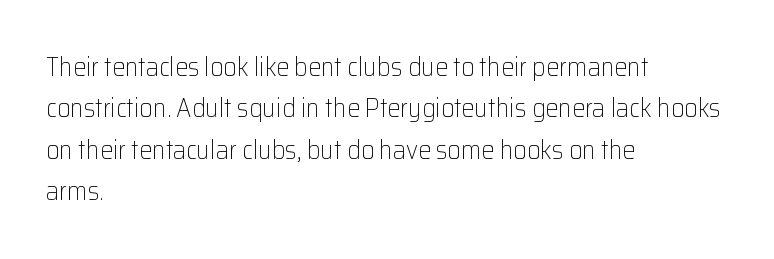
Q: Is the text bold? A: No.
Q: Is the text italic (slanted)? A: No, it is upright.
Q: Is the text underlined? A: No.
Q: How is the paragraph aligned? A: Left-aligned.
Q: Is the spacing between letters normal or unusually wide? A: Normal.
Q: Is the spacing between lines tight, normal or loose? A: Normal.
